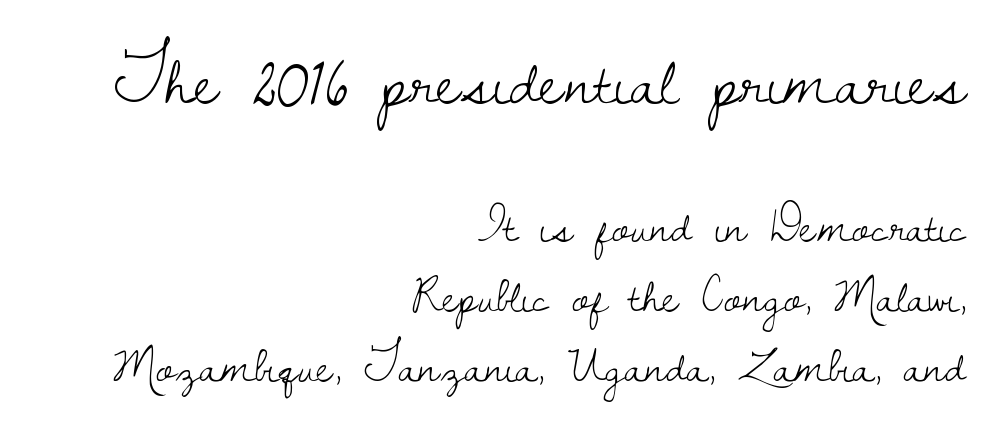
Letters rest on an invisible, unmarked baseline. No chunkiness to these letters — they're not bold. Evenly set lines give the paragraph a standard silhouette. Note: serifs present on the glyphs.
